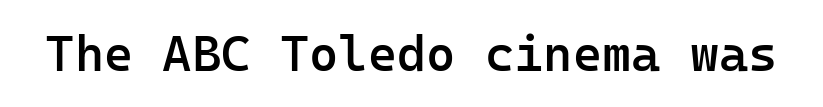
No word sits above an underline. Is this a fixed-width face? Yes — each glyph sits in an identical cell. The specimen reads as upright at a glance. Unlike a traditional serif, this face leaves its strokes unadorned. Caption: standard tracking, unaltered. Weight: semibold (demi).
